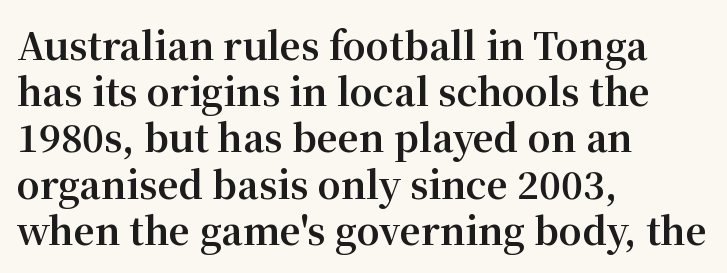
Q: Is the text bold? A: Yes.
Q: Is the text italic (slanted)? A: No, it is upright.
Q: Is the typeface a serif or a sans-serif typeface? A: Serif.
Q: Is the text underlined? A: No.
Q: How is the paragraph aligned? A: Left-aligned.
Q: Is the spacing between letters normal or unusually wide? A: Normal.
Q: Is the spacing between lines tight, normal or loose? A: Normal.
Q: Width (condensed, normal, or wide)? A: Normal.
Q: Stroke contrast? A: Medium.
Q: x-height? A: Medium.
Q: Monospaced? A: No.
